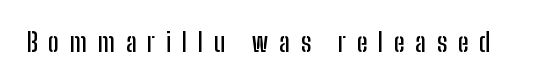
Italic? Not at all — the glyphs are vertical. The rendering inserts visible extra space after every character. Anything drawn beneath the words? Only blank space.
